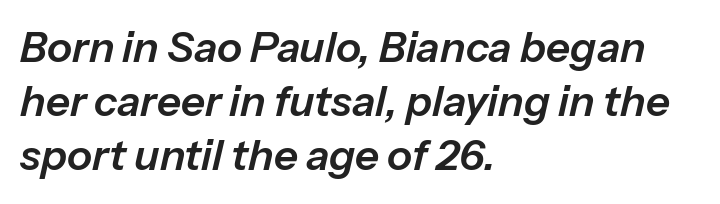
The passage shown leans; its letterforms are oblique. Spacing verdict: proportional, widths tailored to each character. These lines stack with their left ends in a neat column. Decoration check: the copy has no underline. Whoever set this chose a conventional vertical rhythm.
